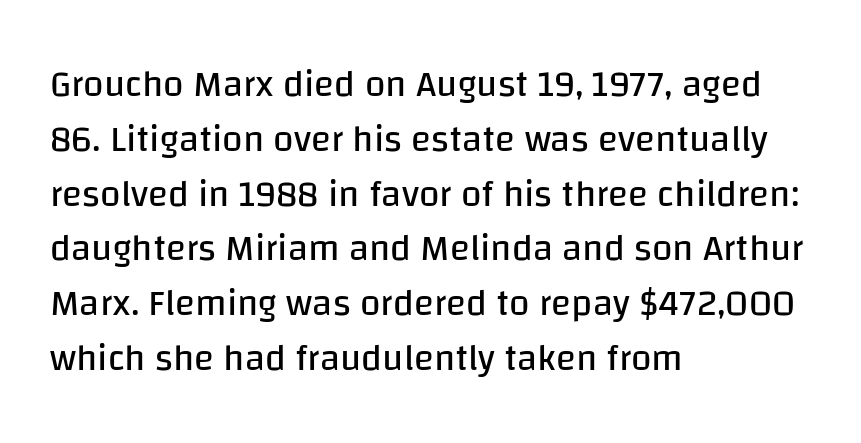
The image shows 37 px regular-weight sans-serif type, upright; set left-aligned, normal line spacing (1.48x), normal letter spacing, not underlined; low stroke contrast and a large x-height.
